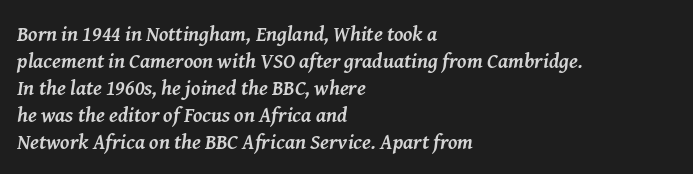
The characters look thick and weighty, a clear bold. Between one letter and the next there's only the usual sliver of space. Italic: yes, the glyphs are oblique. The space between consecutive lines is moderate. Quick note: underline off.
